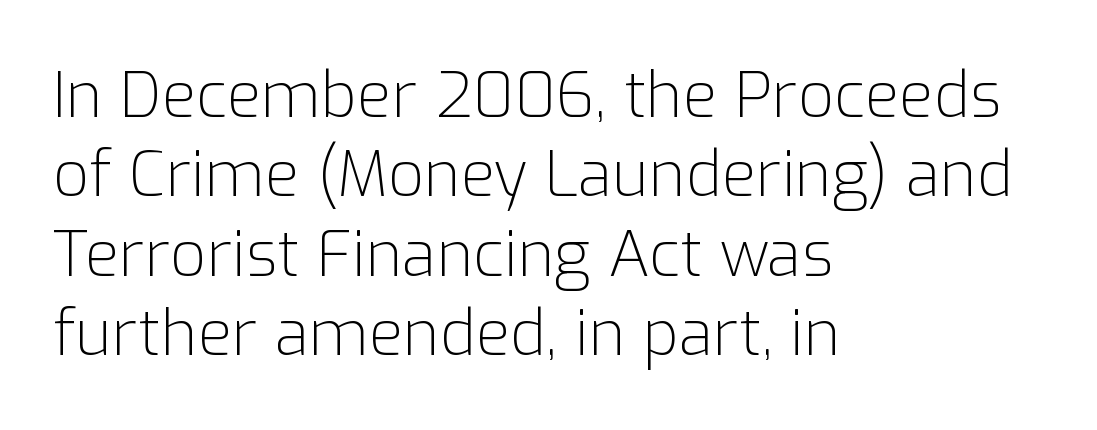
The image shows 63 px light sans-serif type, upright; set left-aligned, normal line spacing (1.26x), normal letter spacing, not underlined; low stroke contrast and a medium x-height.
